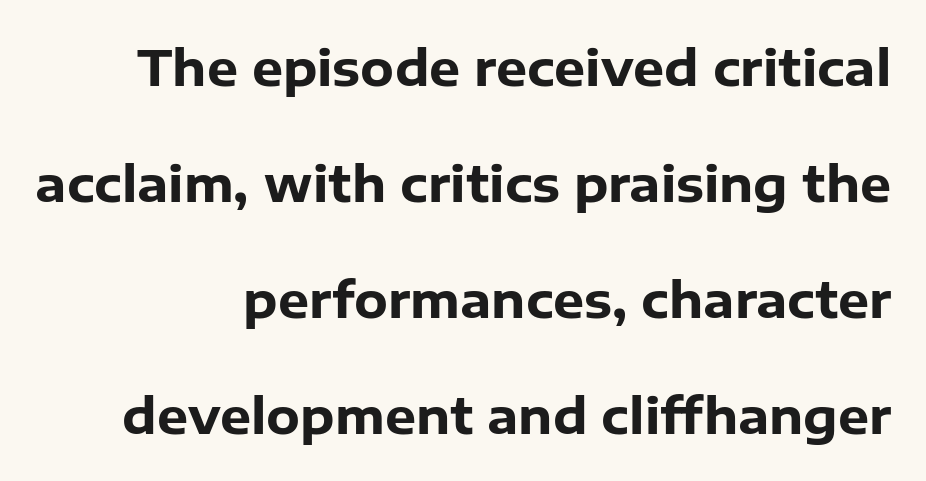
Descenders are the only things crossing below the line. You could not count columns in this text — the font is proportionally spaced. Where is the straight margin? On the right. Leading: increased. The letters stand straight up with perfectly vertical stems.
